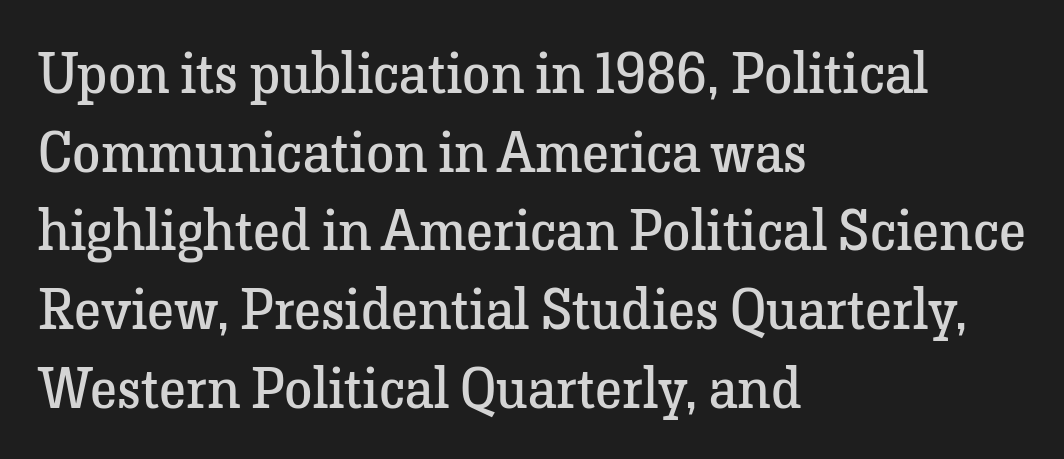
Q: Is the text bold? A: No.
Q: Is the text italic (slanted)? A: No, it is upright.
Q: Is the typeface a serif or a sans-serif typeface? A: Serif.
Q: Is the text underlined? A: No.
Q: How is the paragraph aligned? A: Left-aligned.
Q: Is the spacing between letters normal or unusually wide? A: Normal.
Q: Is the spacing between lines tight, normal or loose? A: Normal.
Q: Width (condensed, normal, or wide)? A: Normal.
Q: Stroke contrast? A: Low.
Q: x-height? A: Medium.
Q: Monospaced? A: No.
